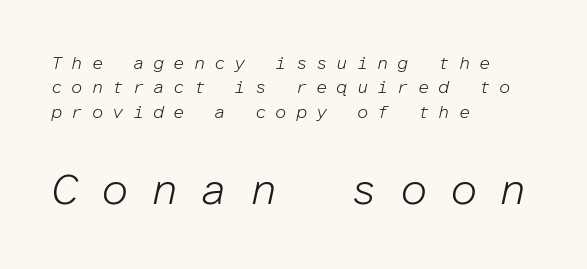
{"italic": "yes", "lean": "right", "slant_degrees": 12, "bold": "no", "weight": "light", "width": "normal", "stroke_contrast": "low", "x_height": "medium", "monospaced": "yes", "underline": "no", "align": "left", "line_spacing": "normal", "line_spacing_ratio": 1.36, "letter_spacing": "wide", "letter_spacing_em": 0.5, "larger_block": "second", "size_ratio": 2.44, "glyph_px": 44}
